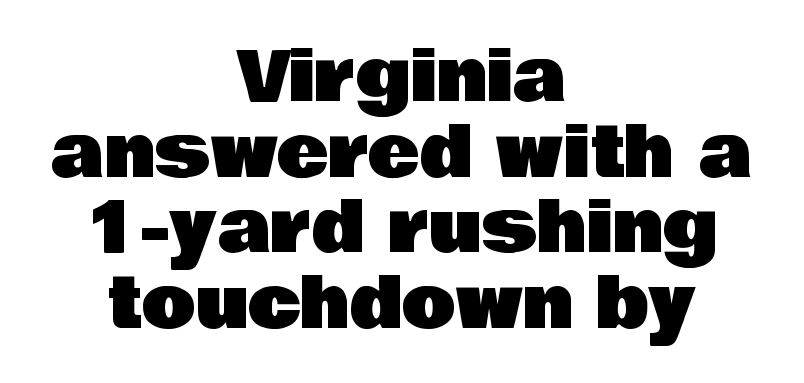
The image shows 70 px sans-serif type, upright; set centered, tight line spacing (1.08x), normal letter spacing, not underlined; low stroke contrast and a large x-height.
